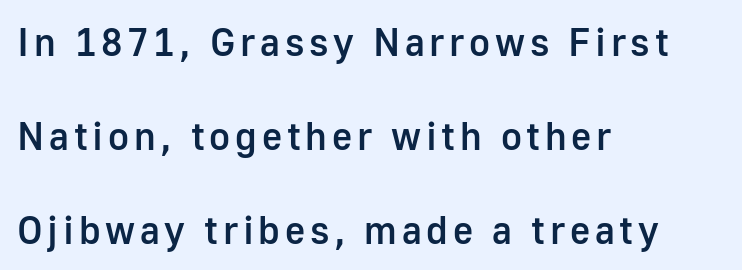
{"serif": "no", "italic": "no", "bold": "semi", "weight": "semibold", "width": "normal", "stroke_contrast": "low", "x_height": "medium", "monospaced": "no", "underline": "no", "align": "left", "line_spacing": "loose", "line_spacing_ratio": 2.41, "glyph_px": 39}
